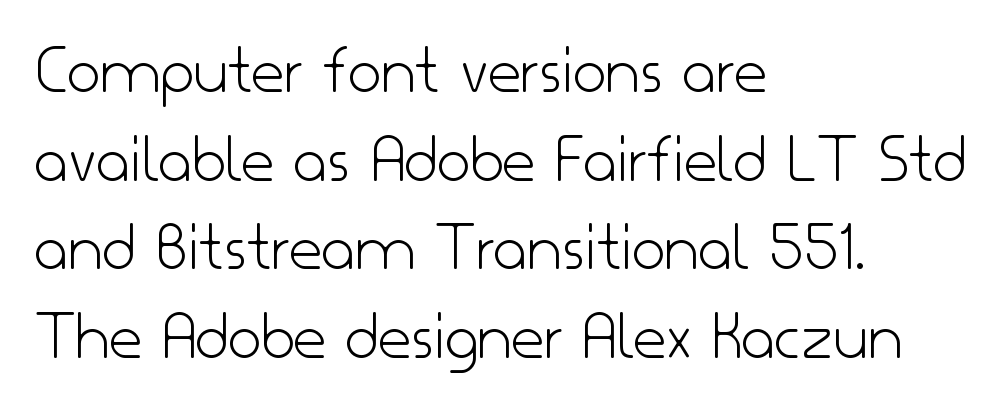
The image shows 72 px light sans-serif type, upright; set left-aligned, line spacing 1.23x, normal letter spacing, not underlined; low stroke contrast and a small x-height.
